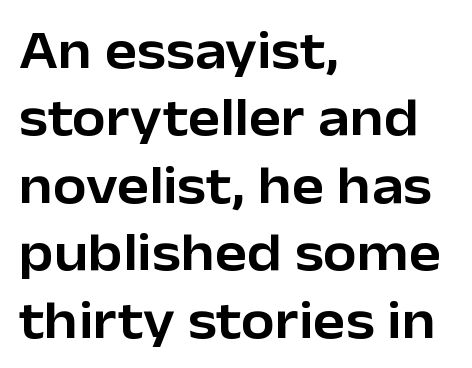
Posture: vertical. The vertical gap from one line to the next is medium. The rendering anchors every line to the left-hand side. The glyphs are unaccompanied by any horizontal stroke below them.
